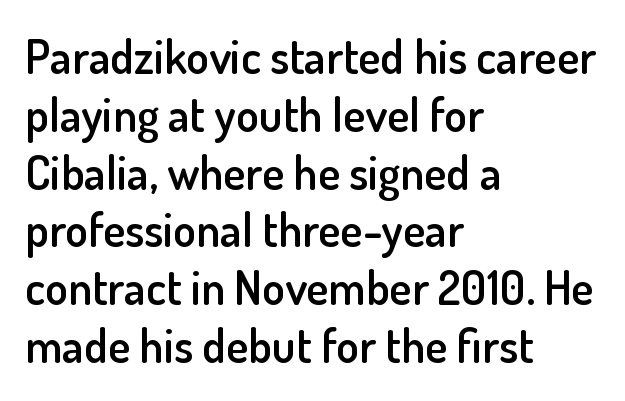
The image shows 47 px semibold sans-serif type, upright; set left-aligned, line spacing 1.23x, normal letter spacing, not underlined; low stroke contrast and a small x-height.
